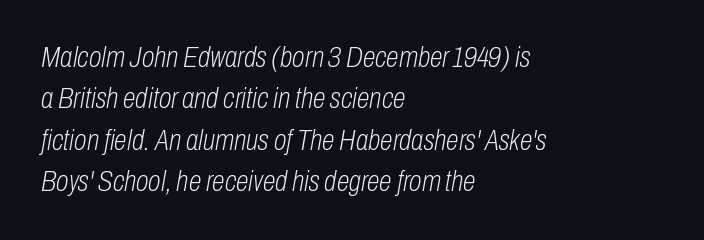
Q: Is the text bold? A: No.
Q: Is the text italic (slanted)? A: Yes, it leans right by about 10 degrees.
Q: Is the text underlined? A: No.
Q: How is the paragraph aligned? A: Left-aligned.
Q: Is the spacing between letters normal or unusually wide? A: Normal.
Q: Is the spacing between lines tight, normal or loose? A: Normal.
Q: Width (condensed, normal, or wide)? A: Condensed.
Q: Stroke contrast? A: Low.
Q: x-height? A: Medium.
Q: Monospaced? A: No.
